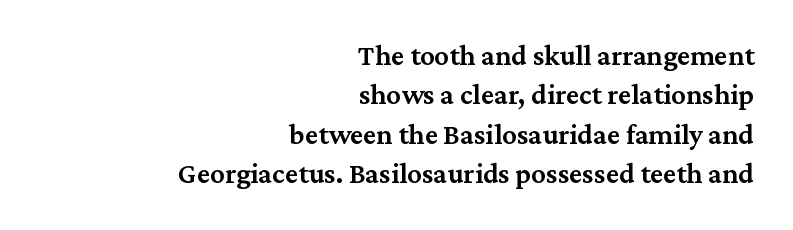
It's the straight-up-and-down kind of type. The rendering anchors every line to the right-hand side. The strokes are fattened partway — semibold, not bold. Proportional: the letters do not fall into vertical columns.
